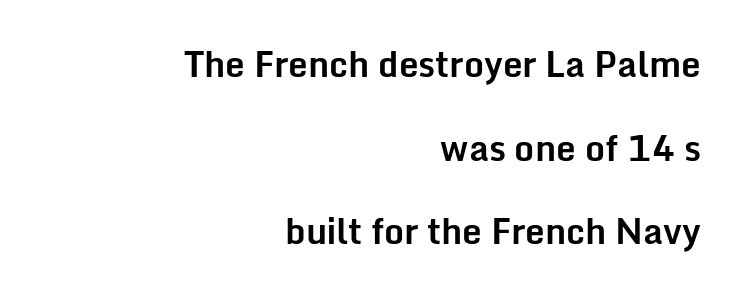
Q: Is the text bold? A: Yes.
Q: Is the text italic (slanted)? A: No, it is upright.
Q: Is the typeface a serif or a sans-serif typeface? A: Sans-serif.
Q: Is the text underlined? A: No.
Q: How is the paragraph aligned? A: Right-aligned.
Q: Is the spacing between letters normal or unusually wide? A: Normal.
Q: Is the spacing between lines tight, normal or loose? A: Loose.
Q: Width (condensed, normal, or wide)? A: Normal.
Q: Stroke contrast? A: Low.
Q: x-height? A: Medium.
Q: Monospaced? A: No.
